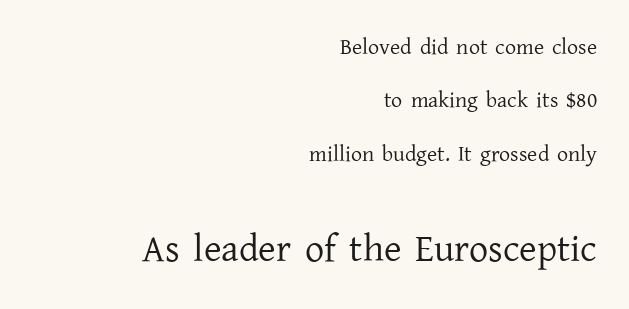
Character widths vary here, with narrow letters taking less room than wide ones. Stems and bowls with no extra thickness — not bold. The zone under the glyphs is completely vacant. Style check: upright. Small tapered or slab feet sit at the stroke ends, so this counts as serif.
